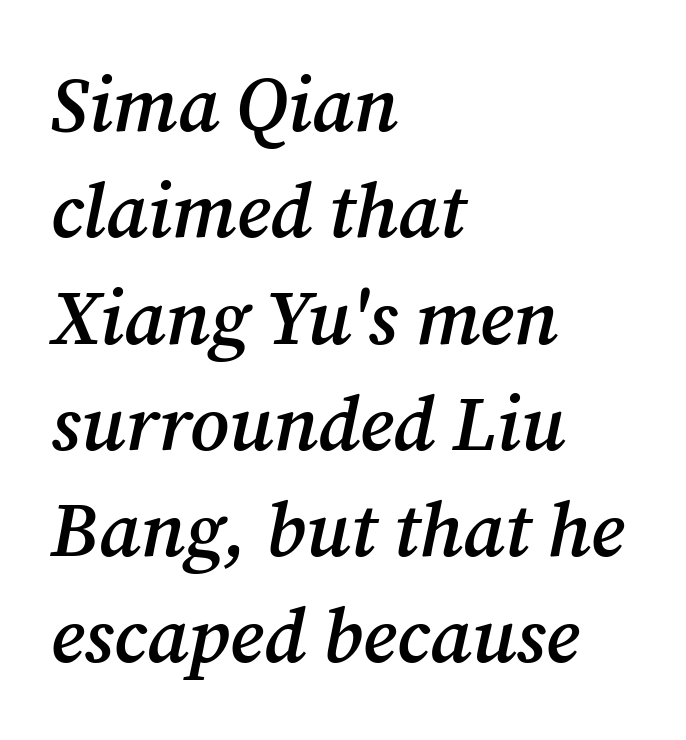
Q: Is the text bold? A: Semi-bold.
Q: Is the text italic (slanted)? A: Yes, it leans right by about 12 degrees.
Q: Is the typeface a serif or a sans-serif typeface? A: Serif.
Q: Is the text underlined? A: No.
Q: How is the paragraph aligned? A: Left-aligned.
Q: Is the spacing between letters normal or unusually wide? A: Normal.
Q: Is the spacing between lines tight, normal or loose? A: Normal.
Q: Width (condensed, normal, or wide)? A: Normal.
Q: Stroke contrast? A: Medium.
Q: x-height? A: Medium.
Q: Monospaced? A: No.
